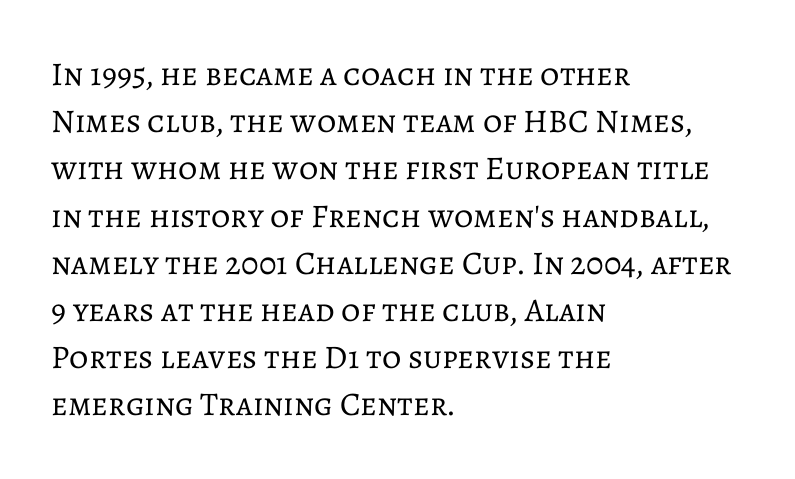
The image shows 33 px regular-weight type, upright; set left-aligned, normal line spacing (1.43x), normal letter spacing, not underlined; low stroke contrast and a medium x-height.
